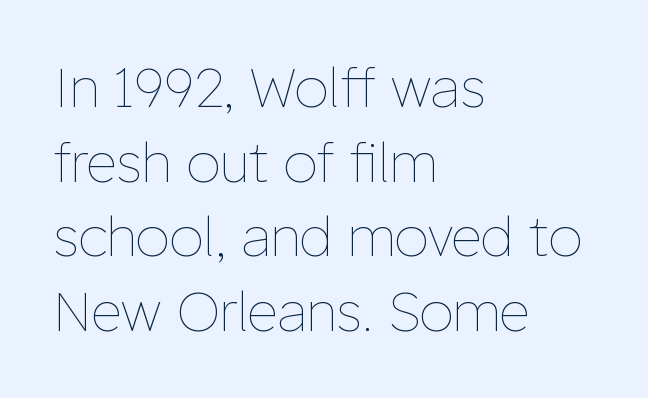
Descenders hang freely into open space. Nobody touched the tracking dial on this one. The letters stand upright; this is a roman face. Each letter keeps its own natural width here, so spacing adapts to shape. All the whitespace from short lines collects on the right. Nothing heavy about these letters — not bold at all.
